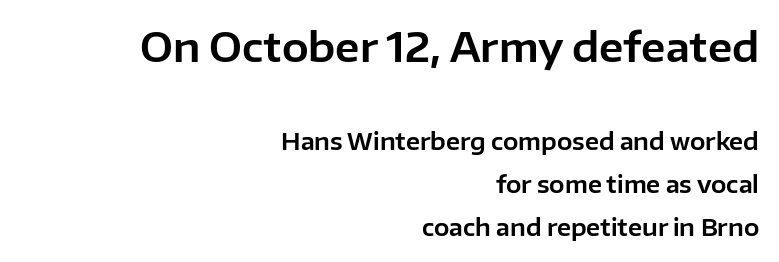
The lettering holds an erect, upright posture throughout. Each word holds together tightly as a unit, with standard inter-letter gaps. Proportional: the letters do not fall into vertical columns. Type style note: lacks serifs.
